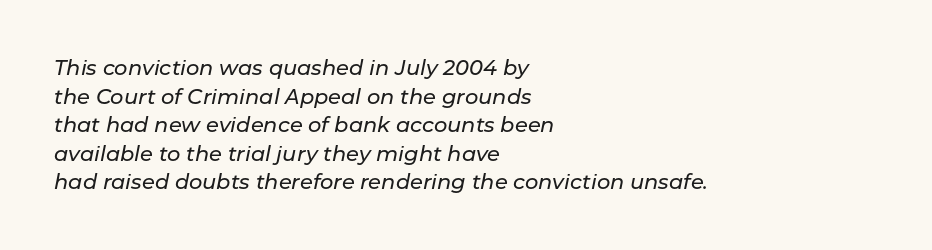
Q: Is the text italic (slanted)? A: Yes, it leans right by about 11 degrees.
Q: Is the text underlined? A: No.
Q: How is the paragraph aligned? A: Left-aligned.
Q: Is the spacing between letters normal or unusually wide? A: Normal.
Q: Is the spacing between lines tight, normal or loose? A: Normal.
